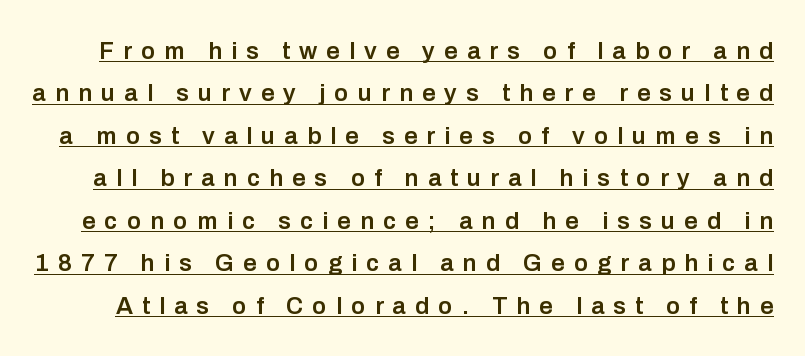
{"italic": "no", "bold": "semi", "underline": "yes", "line_spacing_ratio": 1.77, "letter_spacing": "wide", "letter_spacing_em": 0.38, "glyph_px": 24}
